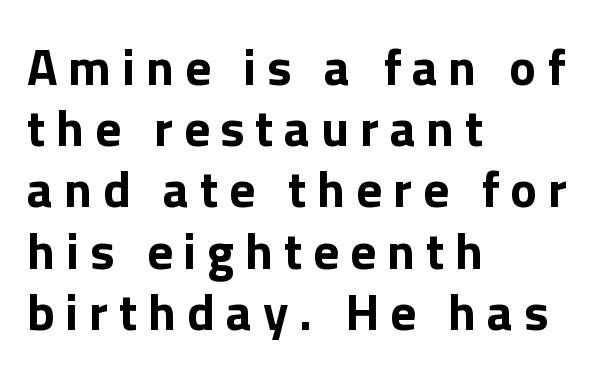
The image shows 51 px bold sans-serif type, upright; set left-aligned, line spacing 1.2x, unusually wide letter spacing (+0.21 em), not underlined; a medium x-height.
